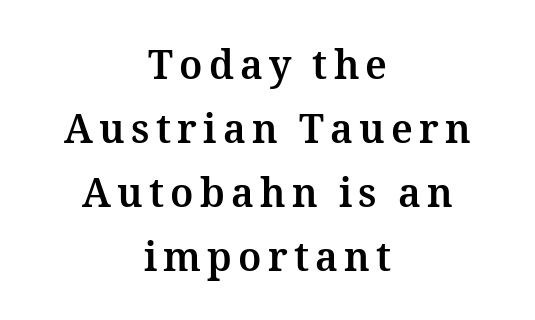
You could not count columns in this text — the font is proportionally spaced. The line-height multiplier appears to be the usual default. A full-strength bold gives these letters their thick strokes. Is there any slant? The stems are plumb. The whitespace from short lines is split evenly between both sides. The glyphs are unaccompanied by any horizontal stroke below them.
